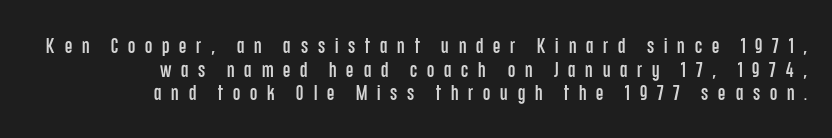
Q: Is the text italic (slanted)? A: No, it is upright.
Q: Is the text underlined? A: No.
Q: How is the paragraph aligned? A: Right-aligned.
Q: Is the spacing between letters normal or unusually wide? A: Unusually wide.
Q: Is the spacing between lines tight, normal or loose? A: Tight.
